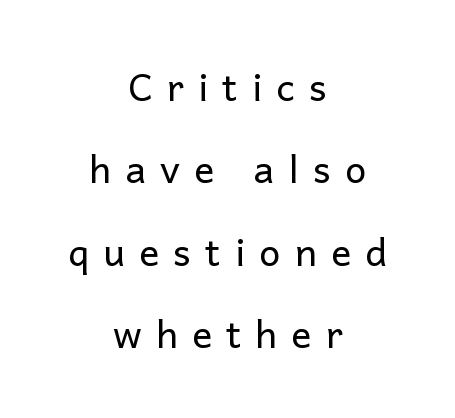
Q: Is the text bold? A: No.
Q: Is the text italic (slanted)? A: No, it is upright.
Q: Is the typeface a serif or a sans-serif typeface? A: Sans-serif.
Q: Is the text underlined? A: No.
Q: How is the paragraph aligned? A: Centered.
Q: Is the spacing between letters normal or unusually wide? A: Unusually wide.
Q: Is the spacing between lines tight, normal or loose? A: Loose.
Q: Width (condensed, normal, or wide)? A: Normal.
Q: Stroke contrast? A: Low.
Q: x-height? A: Medium.
Q: Monospaced? A: No.
